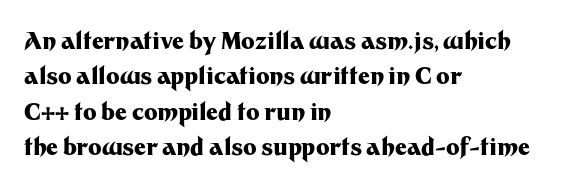
The image shows 23 px bold type, upright; set left-aligned, normal line spacing (1.54x), normal letter spacing, not underlined.
